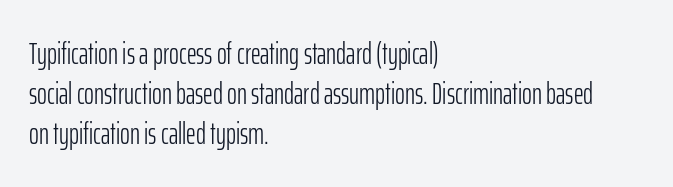
Q: Is the text bold? A: No.
Q: Is the text italic (slanted)? A: No, it is upright.
Q: Is the typeface a serif or a sans-serif typeface? A: Sans-serif.
Q: Is the text underlined? A: No.
Q: How is the paragraph aligned? A: Left-aligned.
Q: Is the spacing between letters normal or unusually wide? A: Normal.
Q: Is the spacing between lines tight, normal or loose? A: Normal.
Q: Width (condensed, normal, or wide)? A: Condensed.
Q: Stroke contrast? A: Low.
Q: x-height? A: Medium.
Q: Monospaced? A: No.
